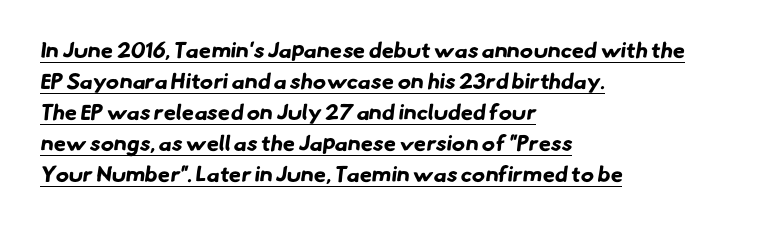
Q: Is the text bold? A: Yes.
Q: Is the text underlined? A: Yes.
Q: How is the paragraph aligned? A: Left-aligned.
Q: Is the spacing between letters normal or unusually wide? A: Normal.
Q: Is the spacing between lines tight, normal or loose? A: Normal.
